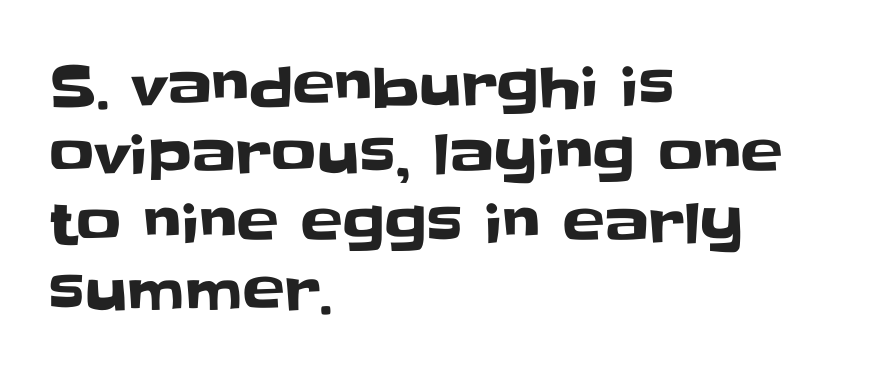
Q: Is the text italic (slanted)? A: No, it is upright.
Q: Is the typeface a serif or a sans-serif typeface? A: Sans-serif.
Q: Is the text underlined? A: No.
Q: How is the paragraph aligned? A: Left-aligned.
Q: Is the spacing between letters normal or unusually wide? A: Normal.
Q: Width (condensed, normal, or wide)? A: Normal.
Q: Stroke contrast? A: Low.
Q: x-height? A: Large.
Q: Monospaced? A: No.
